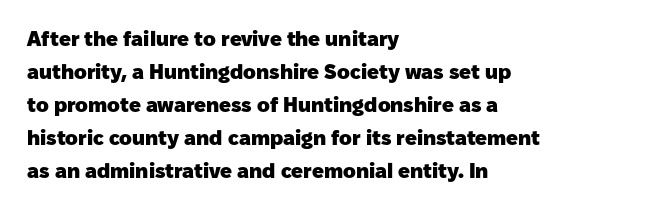
The sample has been set heavy, in full bold. Any mark beneath the type? The region is blank. The ragged edge is on the right, which tells us the setting is flush left. This sample uses plain, unmodified letter spacing. Posture: vertical. Does the leading feel generous? No, just average.
